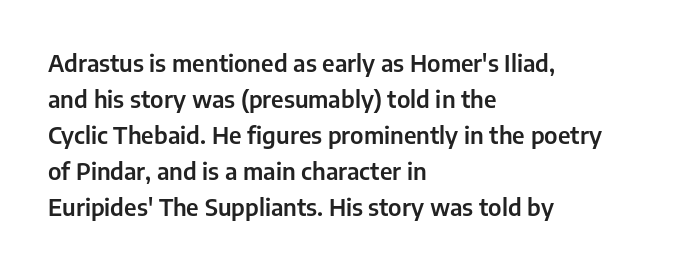
Regular leading. Check under the words: just untouched page. The type is set solid horizontally, with unmodified tracking. The paragraph has a hard left edge and a soft right edge.
